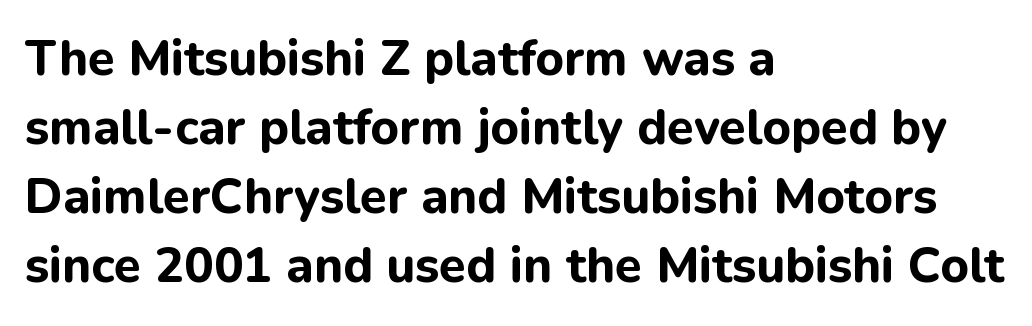
Q: Is the text bold? A: Yes.
Q: Is the text italic (slanted)? A: No, it is upright.
Q: Is the typeface a serif or a sans-serif typeface? A: Sans-serif.
Q: Is the text underlined? A: No.
Q: How is the paragraph aligned? A: Left-aligned.
Q: Is the spacing between letters normal or unusually wide? A: Normal.
Q: Is the spacing between lines tight, normal or loose? A: Normal.
Q: Width (condensed, normal, or wide)? A: Normal.
Q: Stroke contrast? A: Low.
Q: x-height? A: Medium.
Q: Monospaced? A: No.
